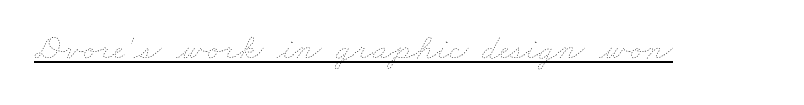
{"bold": "no", "weight": "thin", "width": "wide", "stroke_contrast": "low", "x_height": "small", "monospaced": "no", "underline": "yes", "letter_spacing": "normal", "letter_spacing_em": 0.0, "glyph_px": 36}
